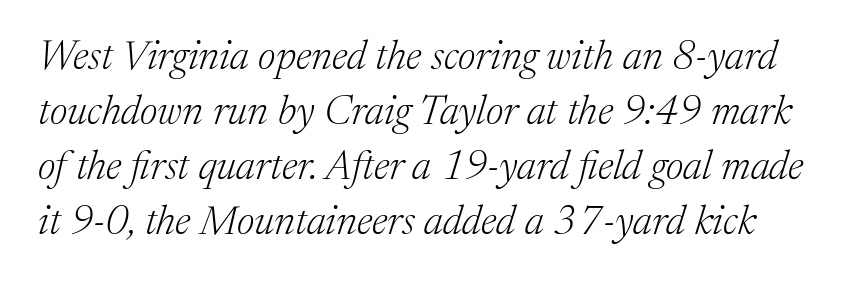
{"serif": "yes", "italic": "yes", "lean": "right", "slant_degrees": 17, "bold": "no", "weight": "light", "width": "normal", "stroke_contrast": "medium", "x_height": "medium", "monospaced": "no", "underline": "no", "line_spacing": "normal", "line_spacing_ratio": 1.34, "letter_spacing": "normal", "letter_spacing_em": 0.0, "glyph_px": 41}
